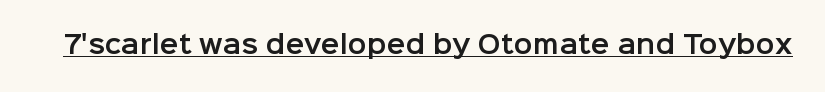
{"italic": "no", "underline": "yes", "letter_spacing": "normal", "letter_spacing_em": 0.0, "glyph_px": 25}
